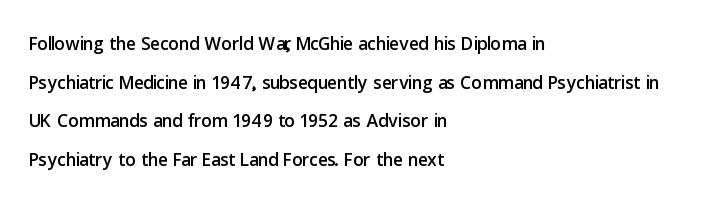
Q: Is the text italic (slanted)? A: No, it is upright.
Q: Is the text underlined? A: No.
Q: How is the paragraph aligned? A: Left-aligned.
Q: Is the spacing between letters normal or unusually wide? A: Normal.
Q: Is the spacing between lines tight, normal or loose? A: Normal.
